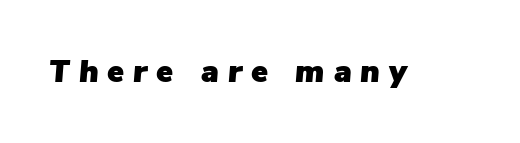
You could not count columns in this text — the font is proportionally spaced. Descenders are the only things crossing below the line. This sample uses an oblique cut, with every glyph tilted off the vertical. The face used here is rendered with a markedly widened letterfit.
